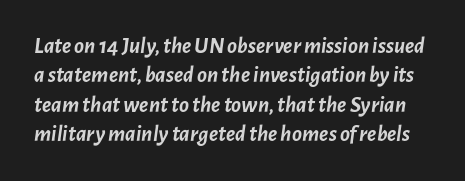
{"italic": "yes", "lean": "right", "slant_degrees": 7, "bold": "yes", "underline": "no", "line_spacing": "normal", "line_spacing_ratio": 1.28, "letter_spacing": "normal", "letter_spacing_em": 0.0, "glyph_px": 23}
